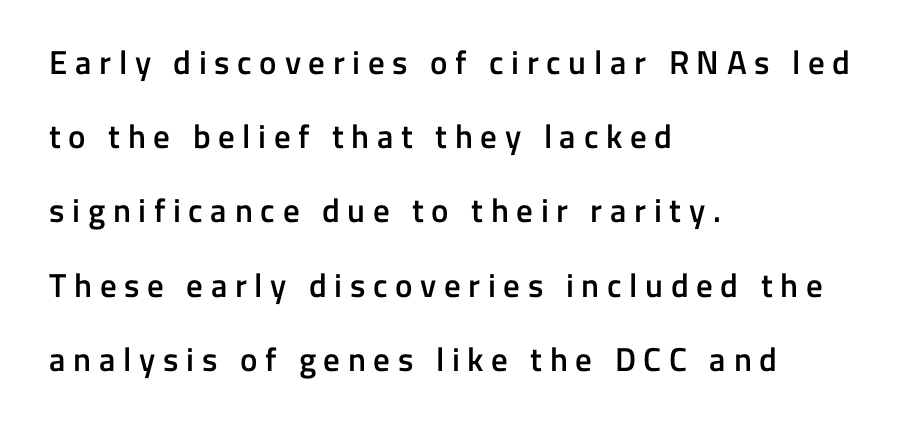
{"serif": "no", "italic": "no", "bold": "semi", "weight": "semibold", "width": "normal", "stroke_contrast": "low", "x_height": "medium", "monospaced": "no", "underline": "no", "align": "left", "line_spacing": "loose", "line_spacing_ratio": 2.25, "letter_spacing": "wide", "letter_spacing_em": 0.23, "glyph_px": 33}
